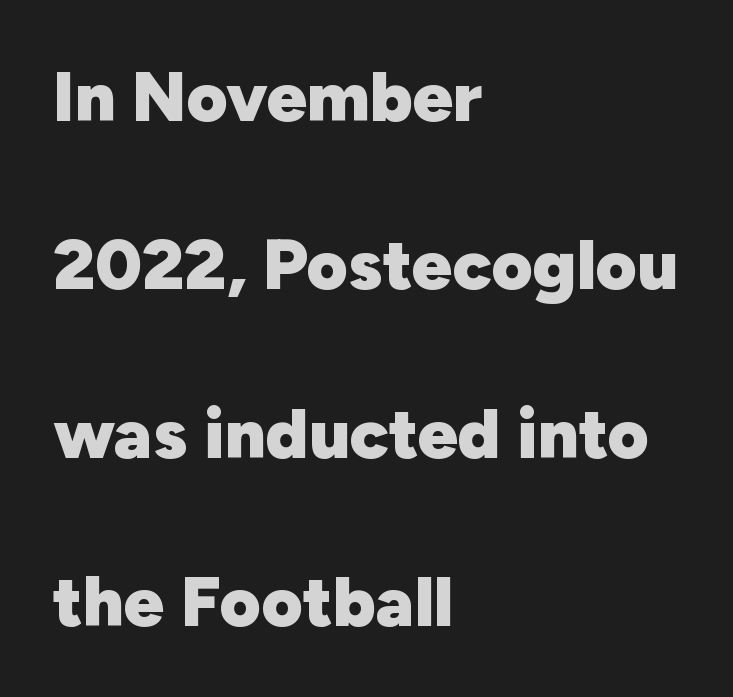
The image shows 71 px heavy sans-serif type, upright; set left-aligned, loose line spacing (2.37x), normal letter spacing, not underlined; low stroke contrast and a medium x-height.
